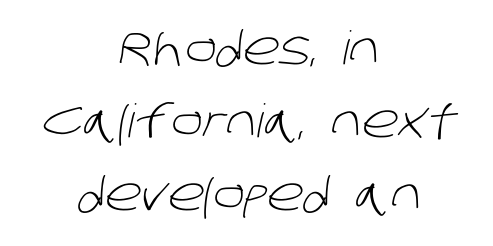
Compared with a typical body face, this is equally light or lighter still. Nobody touched the tracking dial on this one. Leftover space on each line is divided equally before and after the words. Is this a fixed-width face? No — the glyphs have proportional, varying widths.
